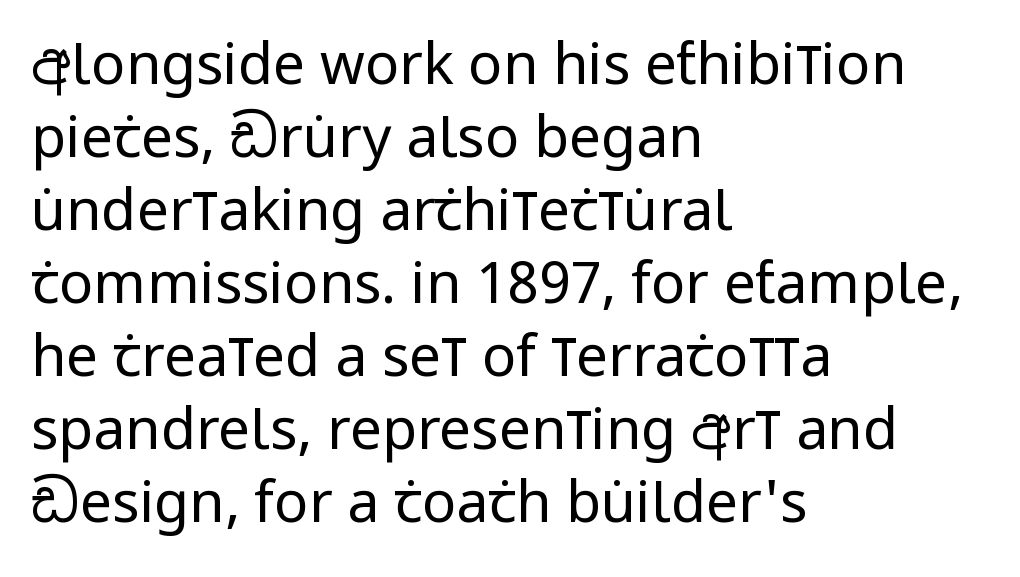
I'd call this a sans setting — the letters go barefoot. No extra tracking has been applied to these lines. The paragraph has a hard left edge and a soft right edge. Anything drawn beneath the words? Only blank space. The face looks like a standard text weight, possibly lighter.
